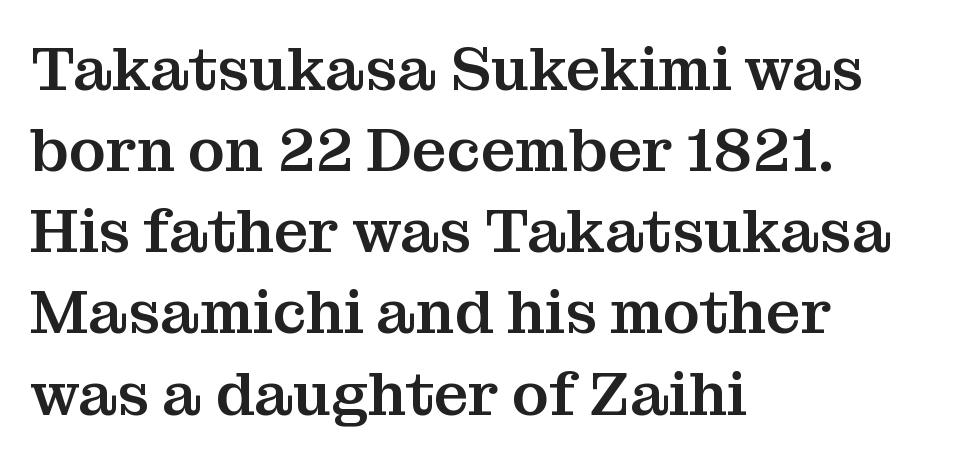
Typeset ragged right — the left edge is the straight one. The letters stand upright; this is a roman face. This is serif lettering, the kind often seen in printed books. Between one letter and the next there's only the usual sliver of space. Beneath every word, the page is bare.
